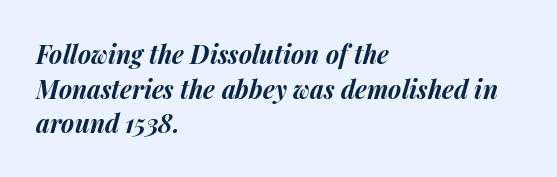
{"italic": "yes", "lean": "right", "slant_degrees": 14, "bold": "yes", "underline": "no", "align": "left", "line_spacing": "normal", "line_spacing_ratio": 1.39, "letter_spacing": "normal", "letter_spacing_em": 0.0, "glyph_px": 25}
